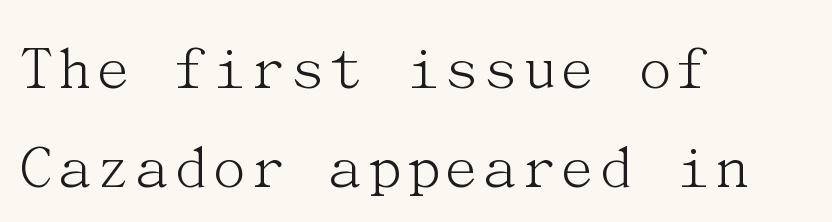
A typesetter would label this face a serif. Is there much room between lines? A standard amount, neither cramped nor airy. Nobody touched the tracking dial on this one. The space beneath each line is pristine and unruled. The strokes carry an ordinary text weight at most. Where is the straight margin? On the left.
